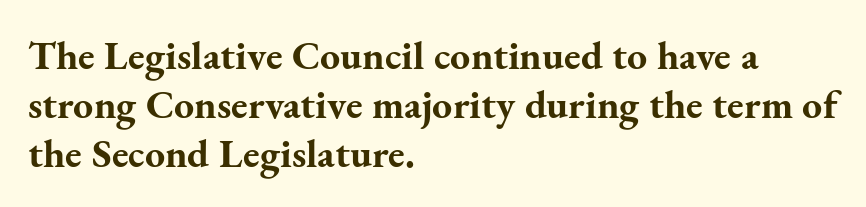
The image shows 40 px bold serif type, upright; set left-aligned, line spacing 1.22x, normal letter spacing, not underlined; medium stroke contrast and a small x-height.
